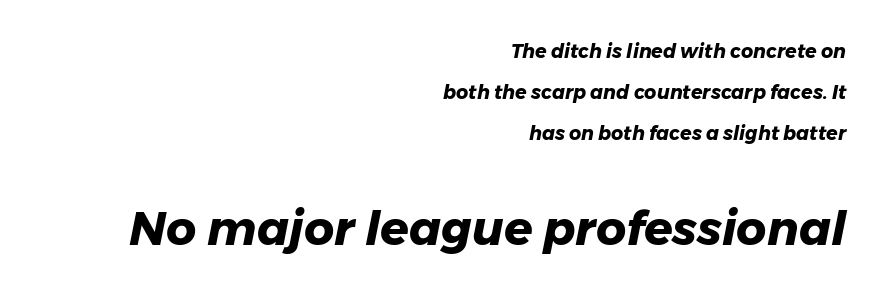
Line spacing here is loose. Type size steps up from the first block to the second. Spacing between characters is what you'd get straight out of the box. Notice how thick the strokes are: this is what a full bold looks like. This sample has the flowing, uneven cadence of proportional lettering. The words here are not underlined.
